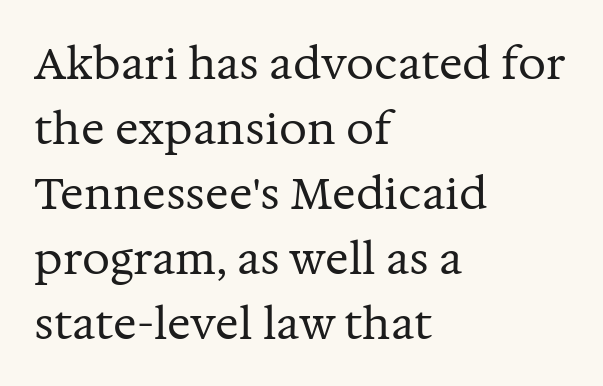
Q: Is the text bold? A: No.
Q: Is the text italic (slanted)? A: No, it is upright.
Q: Is the typeface a serif or a sans-serif typeface? A: Serif.
Q: Is the text underlined? A: No.
Q: How is the paragraph aligned? A: Left-aligned.
Q: Is the spacing between letters normal or unusually wide? A: Normal.
Q: Is the spacing between lines tight, normal or loose? A: Normal.
Q: Width (condensed, normal, or wide)? A: Normal.
Q: Stroke contrast? A: Medium.
Q: x-height? A: Medium.
Q: Monospaced? A: No.
